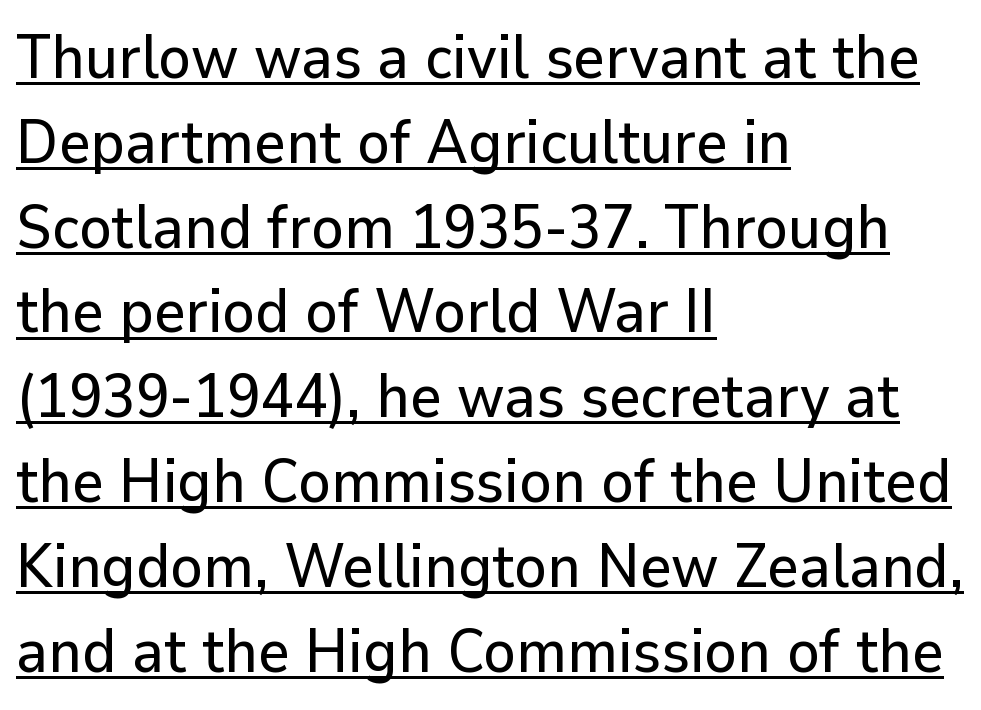
The image shows 61 px sans-serif type, upright; set left-aligned, normal line spacing (1.39x), normal letter spacing, underlined; low stroke contrast and a medium x-height.
